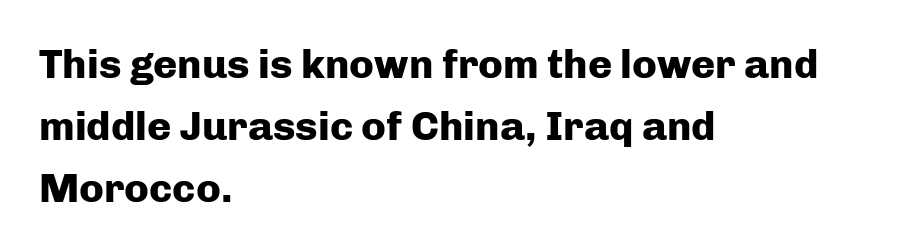
The image shows 41 px heavy sans-serif type, upright; set left-aligned, normal line spacing (1.51x), normal letter spacing, not underlined; low stroke contrast and a medium x-height.
